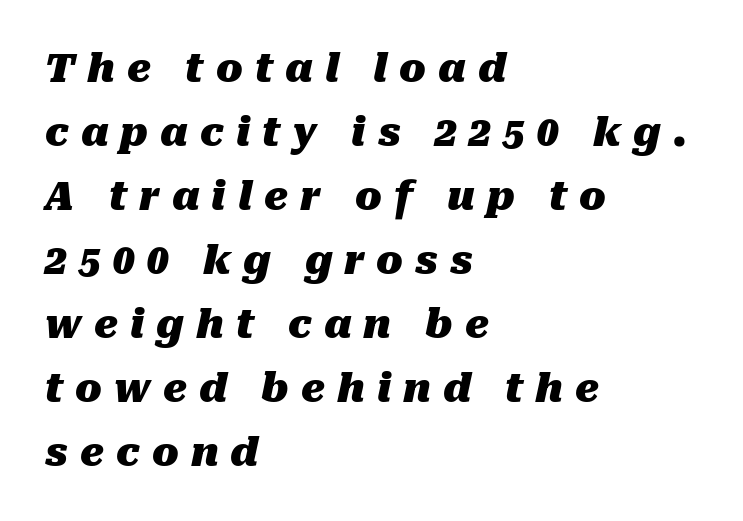
Q: Is the text bold? A: Yes.
Q: Is the text italic (slanted)? A: Yes, it leans right by about 10 degrees.
Q: Is the text underlined? A: No.
Q: How is the paragraph aligned? A: Left-aligned.
Q: Is the spacing between letters normal or unusually wide? A: Unusually wide.
Q: Is the spacing between lines tight, normal or loose? A: Normal.
Q: Width (condensed, normal, or wide)? A: Normal.
Q: Stroke contrast? A: Medium.
Q: x-height? A: Medium.
Q: Monospaced? A: No.
